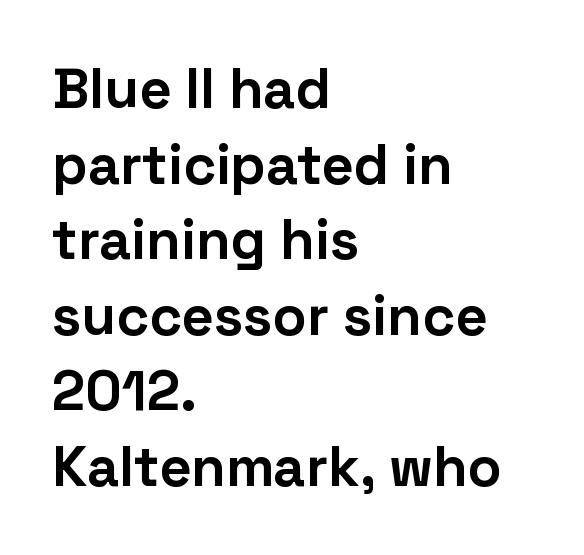
Q: Is the text bold? A: Yes.
Q: Is the text italic (slanted)? A: No, it is upright.
Q: Is the typeface a serif or a sans-serif typeface? A: Sans-serif.
Q: Is the text underlined? A: No.
Q: How is the paragraph aligned? A: Left-aligned.
Q: Is the spacing between letters normal or unusually wide? A: Normal.
Q: Is the spacing between lines tight, normal or loose? A: Normal.
Q: Width (condensed, normal, or wide)? A: Normal.
Q: Stroke contrast? A: Low.
Q: x-height? A: Medium.
Q: Monospaced? A: No.
